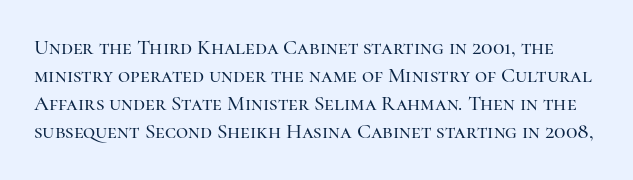
{"italic": "no", "underline": "no", "line_spacing": "normal", "line_spacing_ratio": 1.34, "letter_spacing": "normal", "letter_spacing_em": 0.0, "glyph_px": 21}
